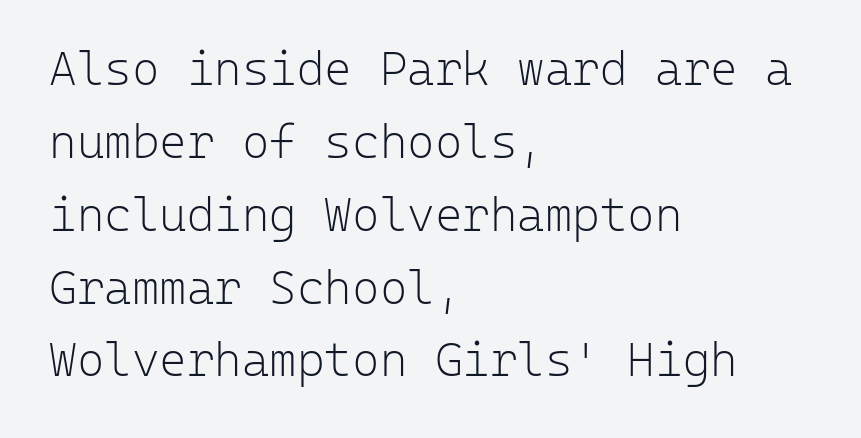
The image shows 47 px light sans-serif type, upright, monospaced; set left-aligned, normal line spacing (1.55x), normal letter spacing, not underlined; low stroke contrast and a medium x-height.
